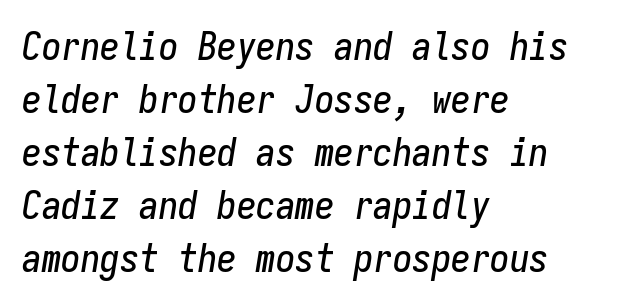
Q: Is the text italic (slanted)? A: Yes, it leans right by about 9 degrees.
Q: Is the text underlined? A: No.
Q: How is the paragraph aligned? A: Left-aligned.
Q: Is the spacing between letters normal or unusually wide? A: Normal.
Q: Is the spacing between lines tight, normal or loose? A: Normal.
Q: Width (condensed, normal, or wide)? A: Condensed.
Q: Stroke contrast? A: Low.
Q: x-height? A: Medium.
Q: Monospaced? A: Yes.
